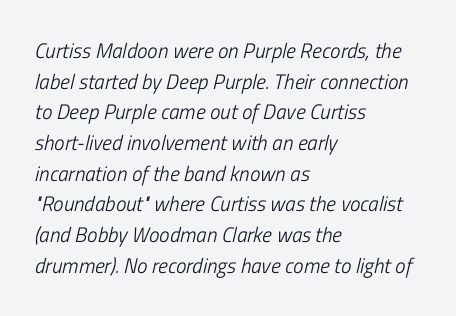
The glyphs are unaccompanied by any horizontal stroke below them. Notice how the passage keeps a crisp vertical edge on the left only. Letters have the restrained weight of plain body copy at most. Does extra space separate the letters? No, they use regular spacing.
